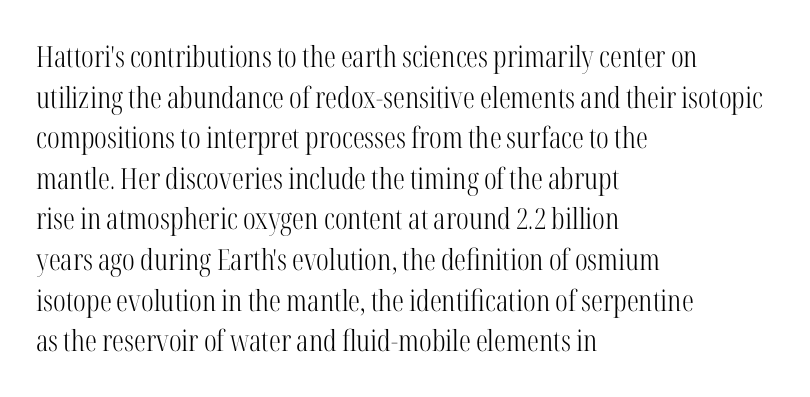
The image shows 29 px light, condensed serif type, upright; set left-aligned, normal line spacing (1.4x), normal letter spacing, not underlined; high stroke contrast and a medium x-height.
